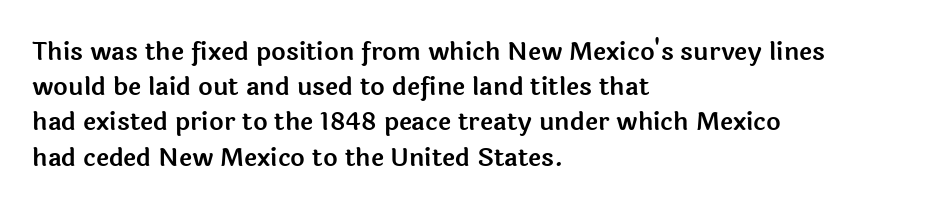
{"italic": "no", "underline": "no", "align": "left", "line_spacing": "normal", "line_spacing_ratio": 1.41, "letter_spacing": "normal", "letter_spacing_em": 0.0, "glyph_px": 25}
